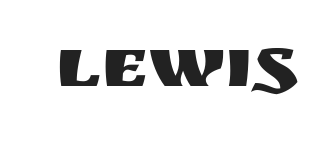
The space directly below the letters is spotless. Note: no serifs on the glyphs. Notice how the stems are strictly vertical — no italics here. Each letter keeps its own natural width here, so spacing adapts to shape.
